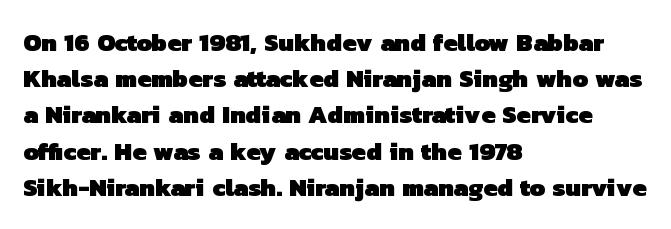
Vertically, the passage feels balanced, rows spaced as you'd expect. The line texture is even and compact thanks to regular tracking. These lines are set flush left with a ragged right edge. Quick note: underline off. Plenty of ink on the page — the face is bold.
